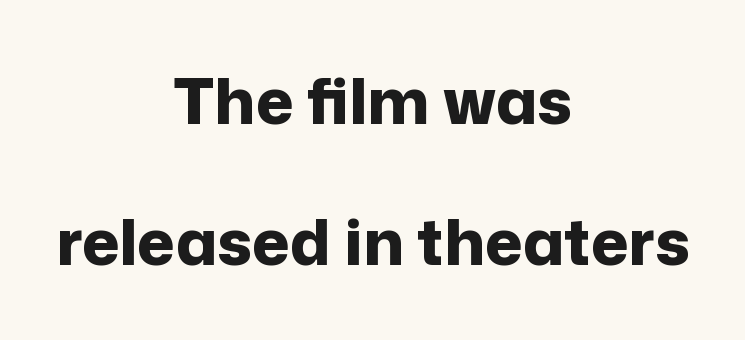
{"serif": "no", "italic": "no", "bold": "yes", "weight": "bold", "width": "normal", "stroke_contrast": "low", "x_height": "medium", "monospaced": "no", "underline": "no", "align": "center", "line_spacing": "loose", "line_spacing_ratio": 2.2, "letter_spacing": "normal", "letter_spacing_em": 0.0, "glyph_px": 64}
